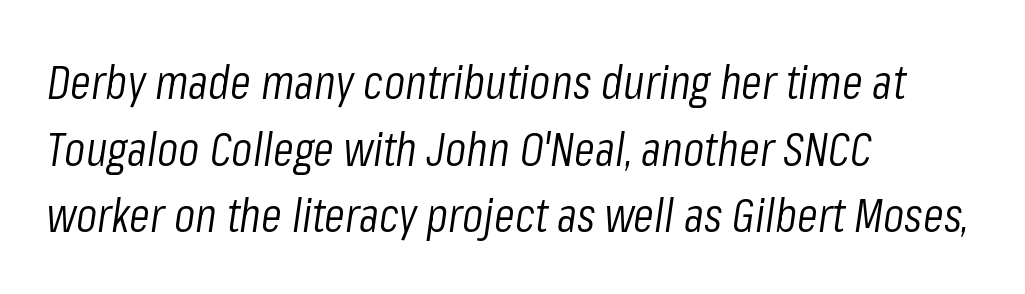
Q: Is the text bold? A: No.
Q: Is the text italic (slanted)? A: Yes, it leans right by about 8 degrees.
Q: Is the text underlined? A: No.
Q: How is the paragraph aligned? A: Left-aligned.
Q: Is the spacing between letters normal or unusually wide? A: Normal.
Q: Is the spacing between lines tight, normal or loose? A: Normal.
Q: Width (condensed, normal, or wide)? A: Condensed.
Q: Stroke contrast? A: Low.
Q: x-height? A: Medium.
Q: Monospaced? A: No.
